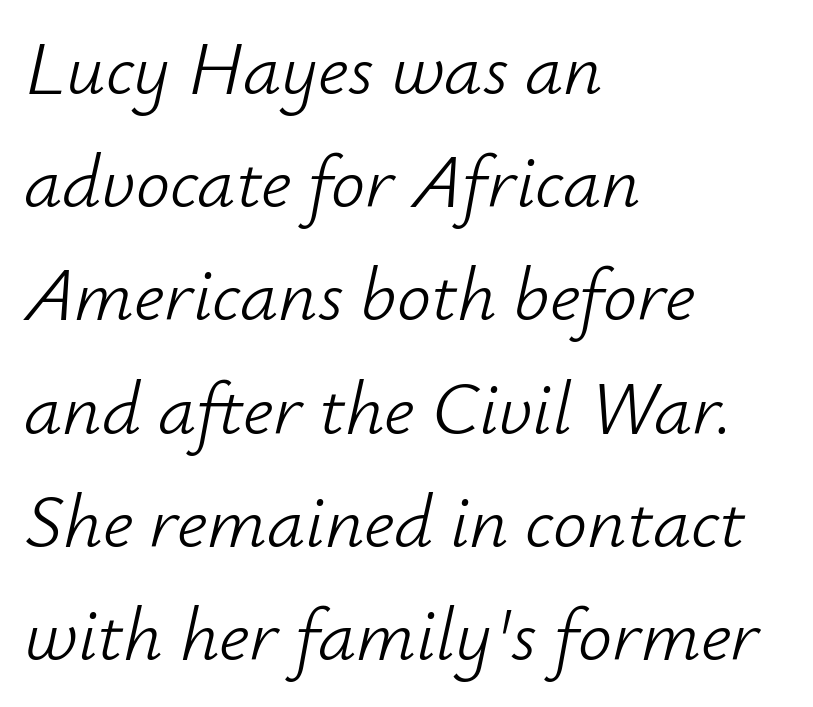
{"italic": "yes", "lean": "right", "slant_degrees": 12, "bold": "no", "weight": "light", "width": "normal", "stroke_contrast": "low", "x_height": "small", "monospaced": "no", "underline": "no", "align": "left", "line_spacing": "normal", "line_spacing_ratio": 1.49, "letter_spacing": "normal", "letter_spacing_em": 0.0, "glyph_px": 76}
